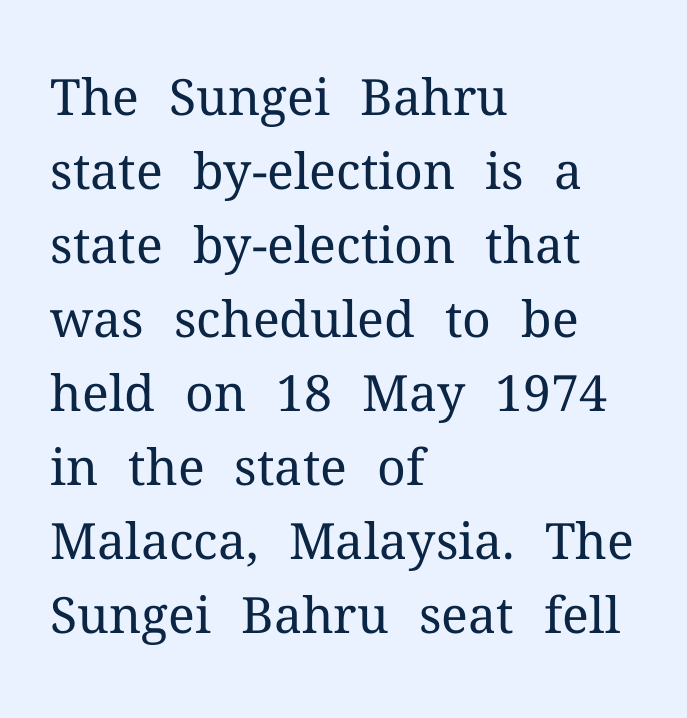
The image shows 50 px regular-weight serif type, upright; set left-aligned, normal line spacing (1.48x), normal letter spacing, not underlined; medium stroke contrast and a medium x-height.
